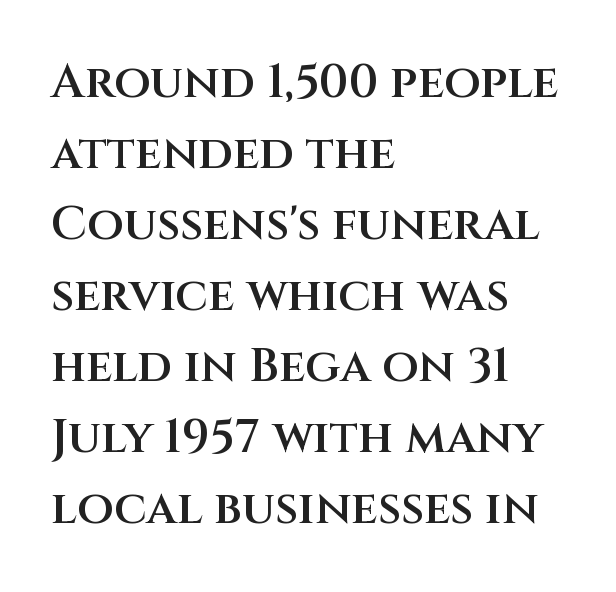
The image shows 47 px semibold sans-serif type, upright; set left-aligned, normal line spacing (1.51x), normal letter spacing, not underlined; medium stroke contrast and a large x-height.
